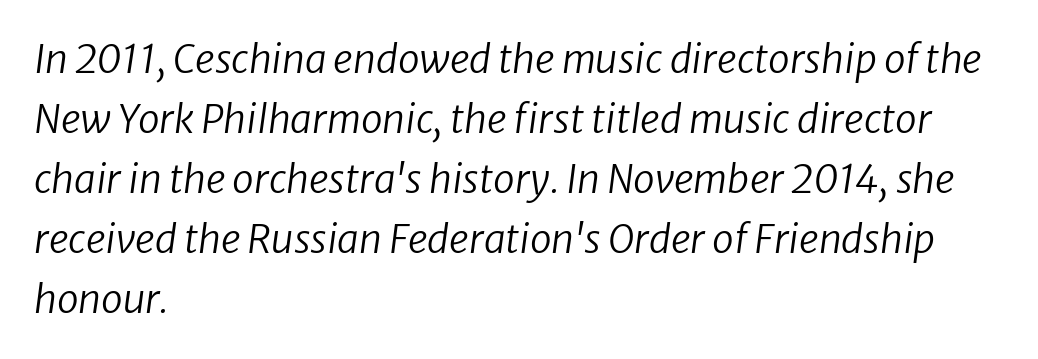
The image shows 39 px regular-weight type, italic (leaning right); set left-aligned, normal line spacing (1.54x), normal letter spacing, not underlined; low stroke contrast and a medium x-height.
